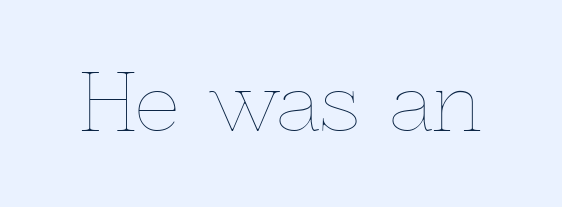
The image shows 77 px thin type, upright; set normal letter spacing, not underlined; a medium x-height.
